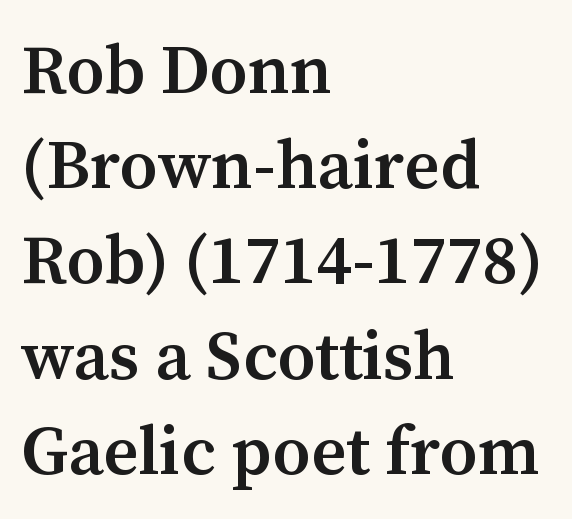
{"serif": "yes", "italic": "no", "bold": "semi", "weight": "semibold", "width": "normal", "stroke_contrast": "medium", "x_height": "medium", "monospaced": "no", "underline": "no", "align": "left", "line_spacing": "normal", "line_spacing_ratio": 1.38, "letter_spacing": "normal", "letter_spacing_em": 0.0, "glyph_px": 69}
